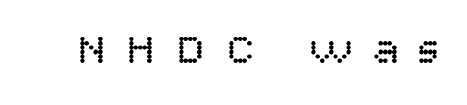
Think standard paragraph weight, or any step lighter than that. This sample uses a sans-serif face. The zone under the glyphs is completely vacant. Spacing between characters has been opened up far beyond the box default.
